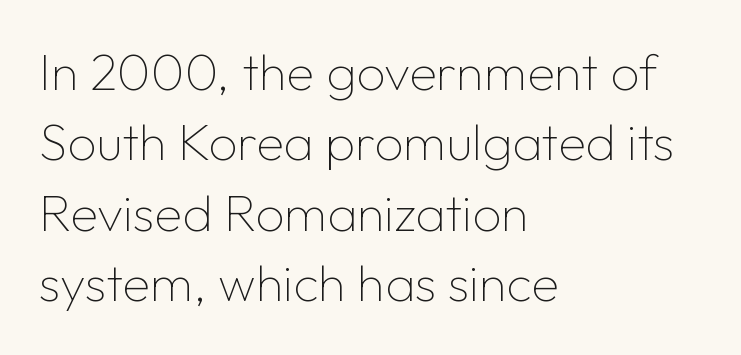
Is this a fixed-width face? No — the glyphs have proportional, varying widths. Look at the bottom of the vertical strokes: they stop flat, with no serifs. Glyph-to-glyph distance matches everyday printed text. The words here are not underlined. Evenly set lines give the paragraph a standard silhouette. Notice how the stems are strictly vertical — no italics here.
